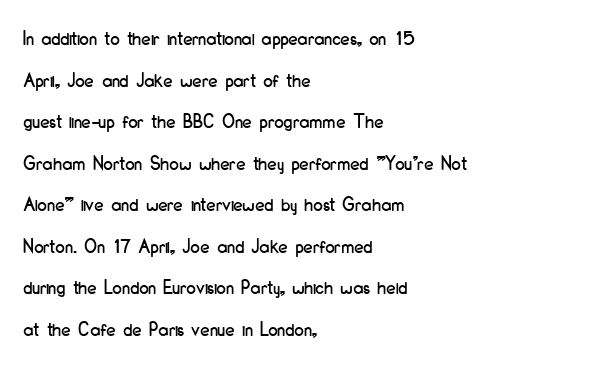
{"italic": "no", "underline": "no", "align": "left", "line_spacing": "loose", "line_spacing_ratio": 1.98, "letter_spacing": "normal", "letter_spacing_em": 0.0, "glyph_px": 21}
